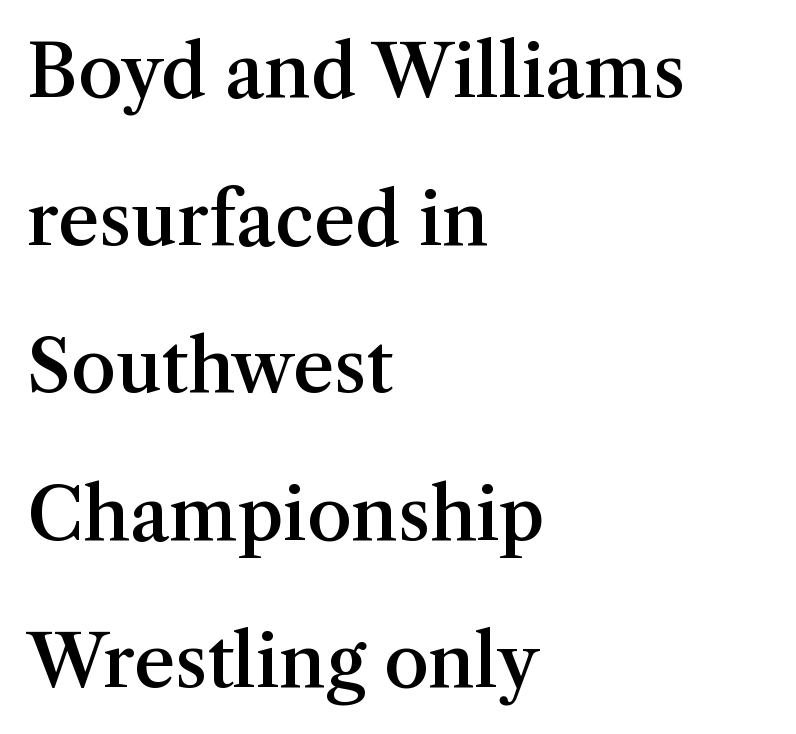
A typesetter would call this proportional, since set widths differ per character. Ordinary non-slanted type is in use. Line spacing here is loose. Just letters on the line, the space beneath them empty. Visually the block forms a straight wall on the left and a jagged coastline on the right. Old-style or modern, the face here clearly has serifs.
